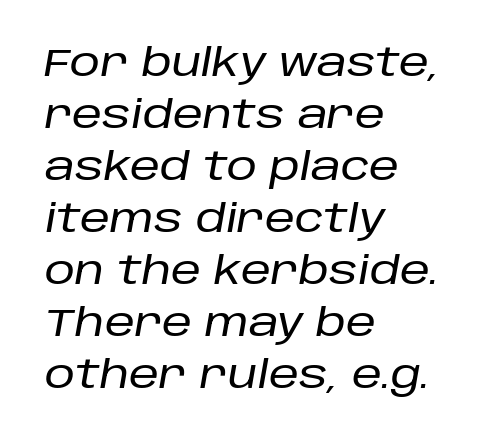
The image shows 38 px text type, italic (leaning right); set left-aligned, normal line spacing (1.37x), normal letter spacing, not underlined; low stroke contrast and a large x-height.
